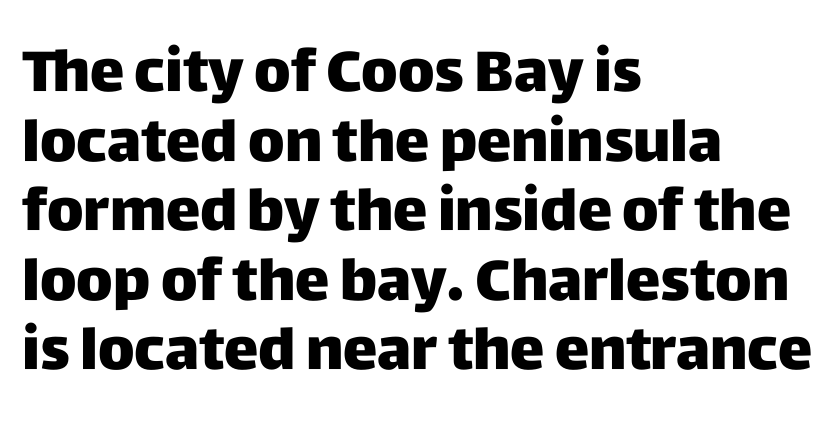
You can tell from the bare stems that sans-serif type was used. The rendering uses natural spacing where letterforms have individual widths. The tracking reads as untouched default to a designer's eye. Typesetter's note: full bold, strokes at maximum text heaviness. The lettering stays uniformly vertical, giving the passage a roman look.
